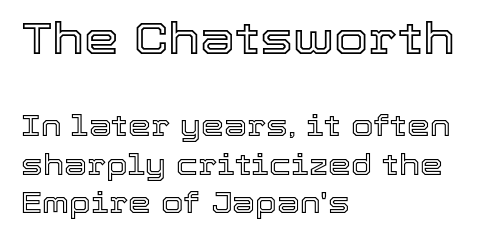
Proportional: the letters do not fall into vertical columns. When letters stand straight like this, we call the style roman or upright. Teacher's note: observe the even left margin — that is flush-left alignment. The lines sit at an ordinary, default distance from one another.
